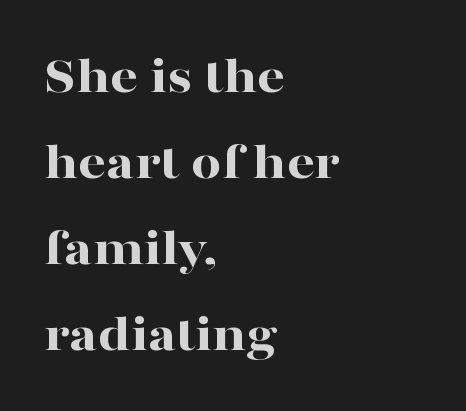
Summary of weight: heavy, a full bold. Is the letter spacing exaggerated? No — it looks like the ordinary default. Caption: multi-line text, flush left, ragged right. The foot of each line stays bare and open.
